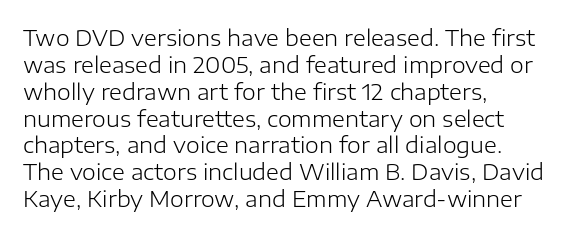
Q: Is the text bold? A: No.
Q: Is the text italic (slanted)? A: No, it is upright.
Q: Is the text underlined? A: No.
Q: How is the paragraph aligned? A: Left-aligned.
Q: Is the spacing between letters normal or unusually wide? A: Normal.
